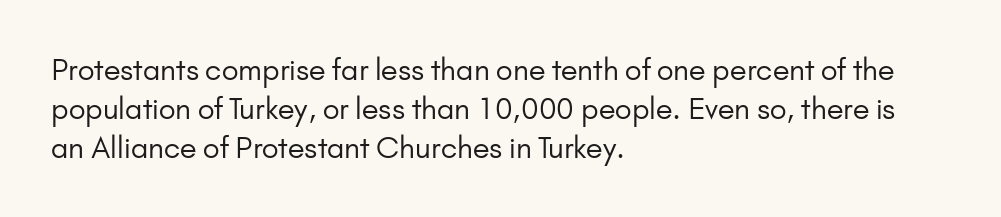
Caption: standard tracking, unaltered. Honestly, the row spacing looks completely unremarkable. On a weight scale, this lands at 450 or below. Where is the straight margin? On the left. The baseline area is clear.
